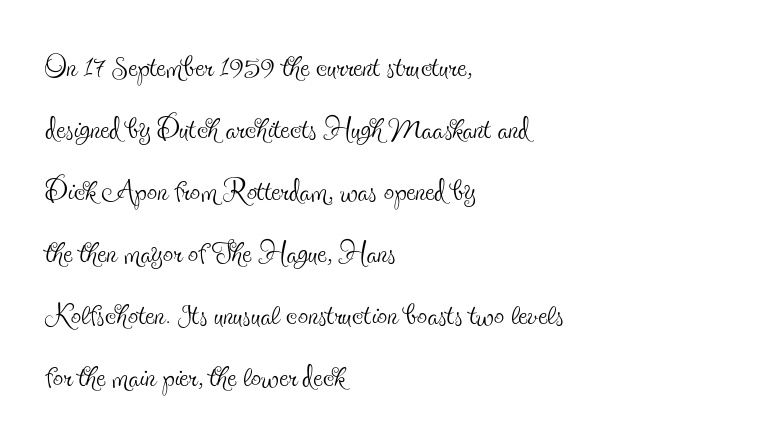
Q: Is the text bold? A: No.
Q: Is the typeface a serif or a sans-serif typeface? A: Serif.
Q: Is the text underlined? A: No.
Q: How is the paragraph aligned? A: Left-aligned.
Q: Is the spacing between letters normal or unusually wide? A: Normal.
Q: Is the spacing between lines tight, normal or loose? A: Normal.
Q: Width (condensed, normal, or wide)? A: Condensed.
Q: x-height? A: Small.
Q: Monospaced? A: No.
